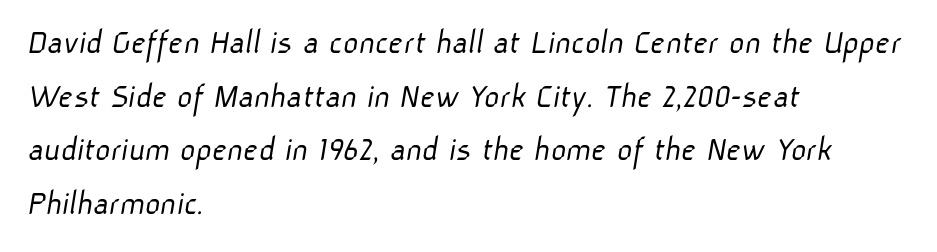
Q: Is the text bold? A: No.
Q: Is the typeface a serif or a sans-serif typeface? A: Sans-serif.
Q: Is the text underlined? A: No.
Q: How is the paragraph aligned? A: Left-aligned.
Q: Is the spacing between letters normal or unusually wide? A: Normal.
Q: Is the spacing between lines tight, normal or loose? A: Normal.
Q: Width (condensed, normal, or wide)? A: Normal.
Q: Stroke contrast? A: Low.
Q: x-height? A: Medium.
Q: Monospaced? A: No.
